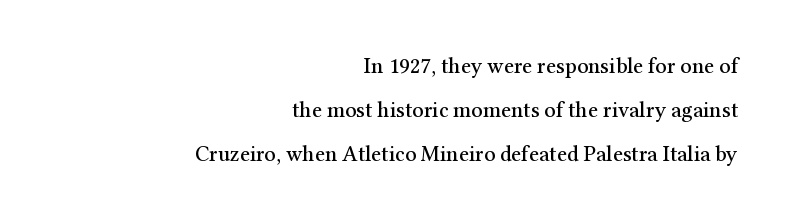
The image shows 22 px text type, upright; set right-aligned, loose line spacing (1.99x), normal letter spacing, not underlined.
